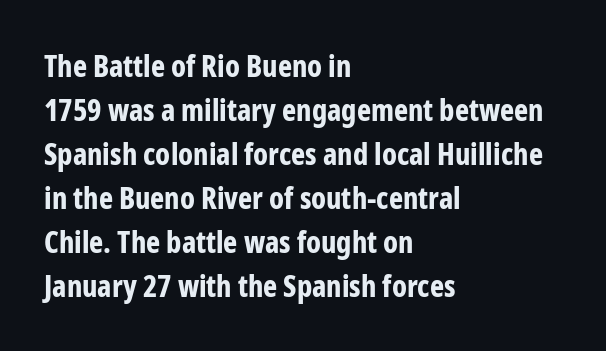
Posture: straight, roman, zero tilt. The sample has been set heavy, in full bold. Letter spacing: default. This rendering employs a face without finishing strokes, i.e., a sans-serif. The line-height multiplier appears to be the usual default. Casual observation: everything's shoved over to the left.
